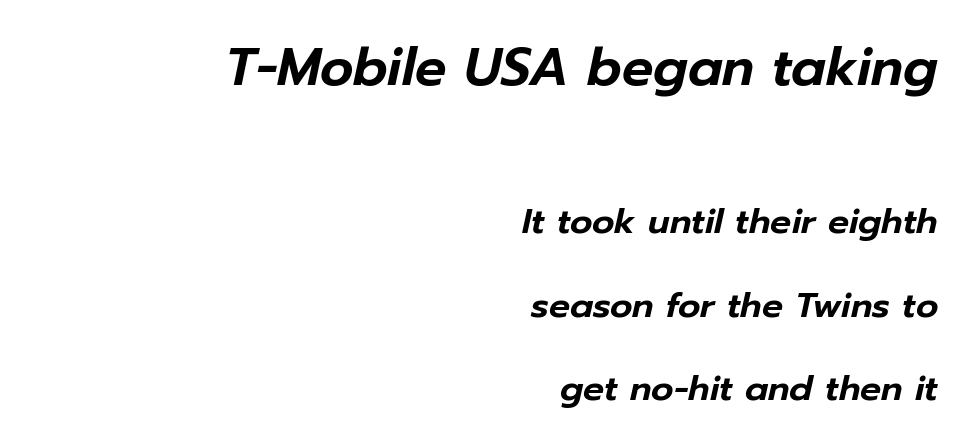
Every row of glyphs terminates at an identical x-position on the right. The typography opts for an oblique posture over an upright one. Each row of text sits above clean, open space. Is this a fixed-width face? No — the glyphs have proportional, varying widths. Vertically, the passage feels expansive, rows floating well apart.
